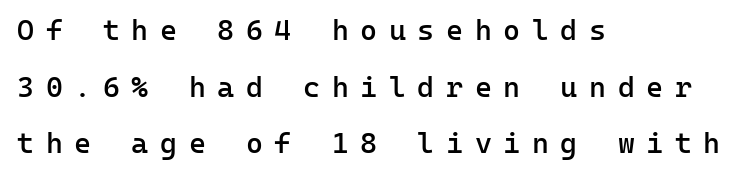
Q: Is the text bold? A: Semi-bold.
Q: Is the text italic (slanted)? A: No, it is upright.
Q: Is the typeface a serif or a sans-serif typeface? A: Sans-serif.
Q: Is the text underlined? A: No.
Q: How is the paragraph aligned? A: Left-aligned.
Q: Is the spacing between letters normal or unusually wide? A: Unusually wide.
Q: Is the spacing between lines tight, normal or loose? A: Loose.
Q: Width (condensed, normal, or wide)? A: Normal.
Q: Stroke contrast? A: Low.
Q: x-height? A: Medium.
Q: Monospaced? A: Yes.
